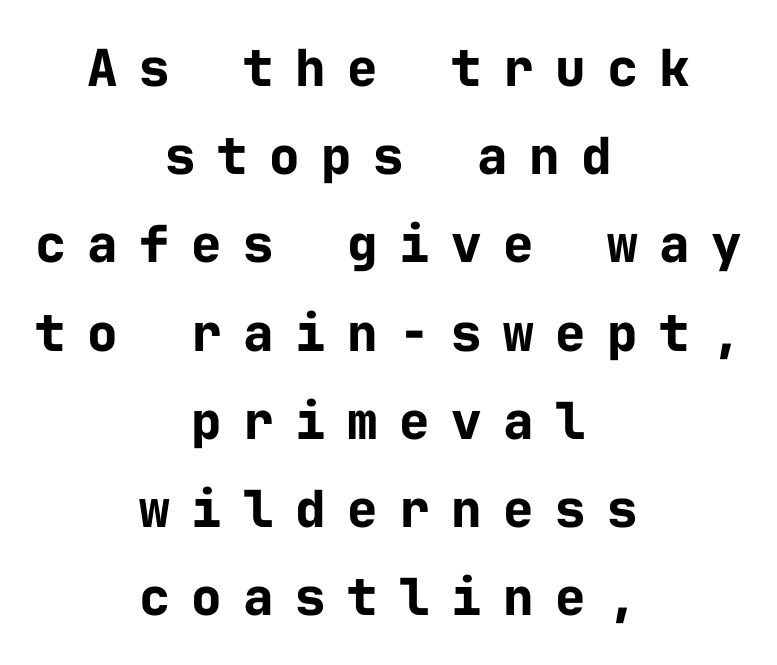
Q: Is the text bold? A: Yes.
Q: Is the text italic (slanted)? A: No, it is upright.
Q: Is the typeface a serif or a sans-serif typeface? A: Sans-serif.
Q: Is the text underlined? A: No.
Q: How is the paragraph aligned? A: Centered.
Q: Is the spacing between letters normal or unusually wide? A: Unusually wide.
Q: Width (condensed, normal, or wide)? A: Normal.
Q: Stroke contrast? A: Low.
Q: x-height? A: Medium.
Q: Monospaced? A: Yes.
